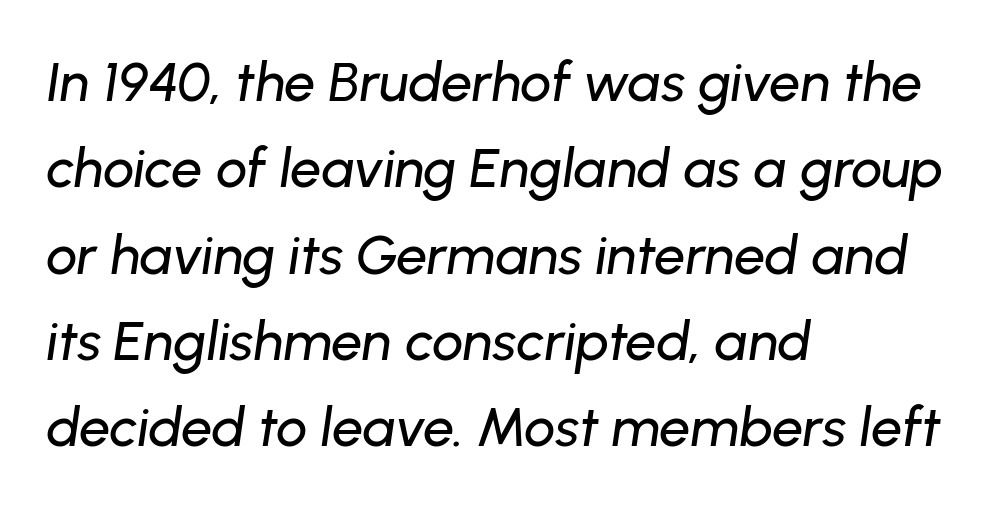
The image shows 55 px text type, italic (leaning right); set left-aligned, normal line spacing (1.57x), normal letter spacing, not underlined; low stroke contrast and a medium x-height.
